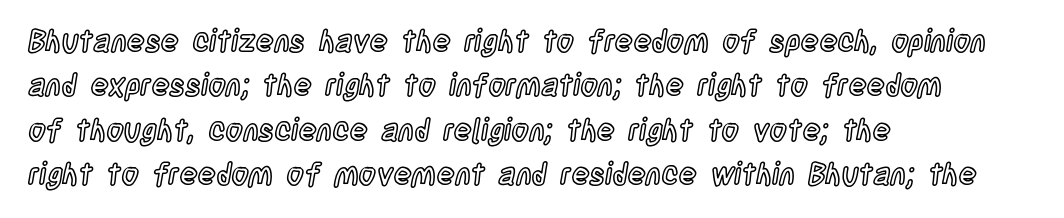
The image shows 30 px condensed type; set left-aligned, normal line spacing (1.48x), normal letter spacing, not underlined; a large x-height.
